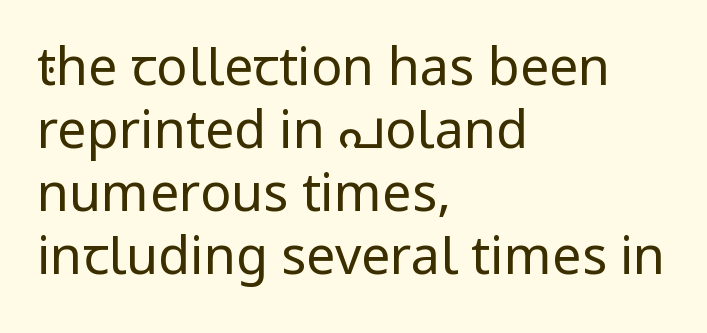
The string is rendered with underlining switched off. It's the straight-up-and-down kind of type. The letters advance in unequal steps, a hallmark of proportional type. Where is the straight margin? On the left. The passage shown is typeset with a sans-serif family. The tracking reads as untouched default to a designer's eye.
